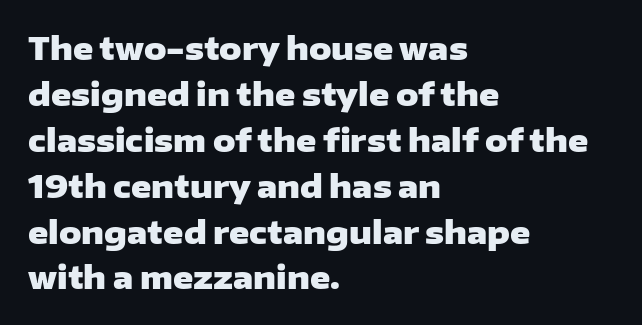
The image shows 31 px heavy, wide sans-serif type, upright; set left-aligned, normal line spacing (1.48x), normal letter spacing, not underlined; low stroke contrast and a medium x-height.
